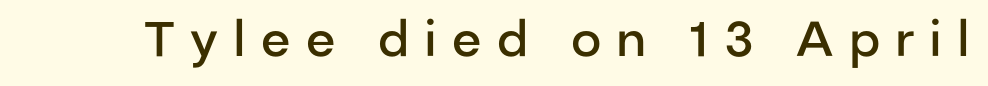
Q: Is the text bold? A: Semi-bold.
Q: Is the text italic (slanted)? A: No, it is upright.
Q: Is the typeface a serif or a sans-serif typeface? A: Sans-serif.
Q: Is the text underlined? A: No.
Q: Is the spacing between letters normal or unusually wide? A: Unusually wide.
Q: Width (condensed, normal, or wide)? A: Normal.
Q: Stroke contrast? A: Low.
Q: x-height? A: Medium.
Q: Monospaced? A: No.
